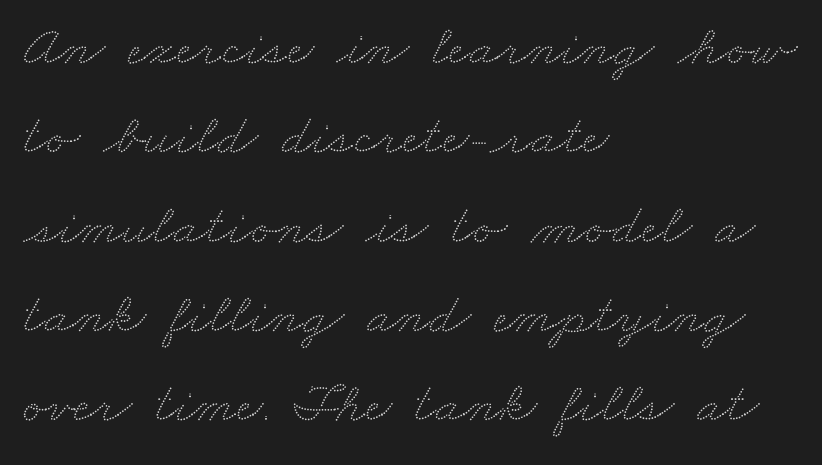
{"width": "wide", "stroke_contrast": "low", "x_height": "small", "monospaced": "no", "underline": "no", "align": "left", "line_spacing": "normal", "line_spacing_ratio": 1.54, "letter_spacing": "normal", "letter_spacing_em": 0.0, "glyph_px": 58}
